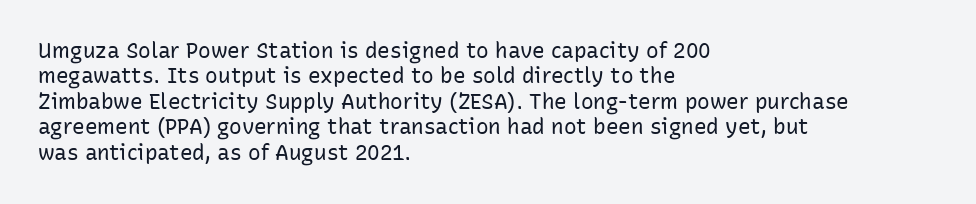
The image shows 21 px text type, upright; set left-aligned, line spacing 1.21x, normal letter spacing, not underlined.
